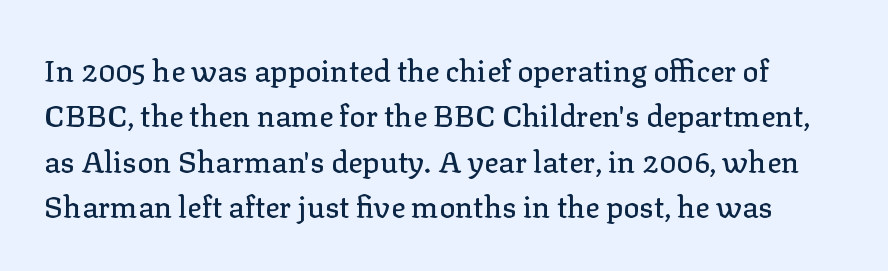
{"serif": "yes", "italic": "no", "width": "normal", "stroke_contrast": "low", "x_height": "medium", "monospaced": "no", "underline": "no", "line_spacing": "normal", "line_spacing_ratio": 1.51, "letter_spacing": "normal", "letter_spacing_em": 0.0, "glyph_px": 30}
